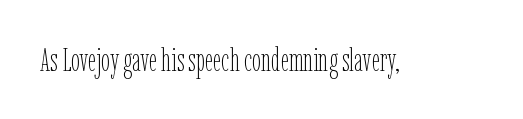
Glance below the letters and you will spot only blank space. Posture: vertical. Unbolded letterforms with no extra heft. Nobody touched the tracking dial on this one. Proportional: the letters do not fall into vertical columns.
